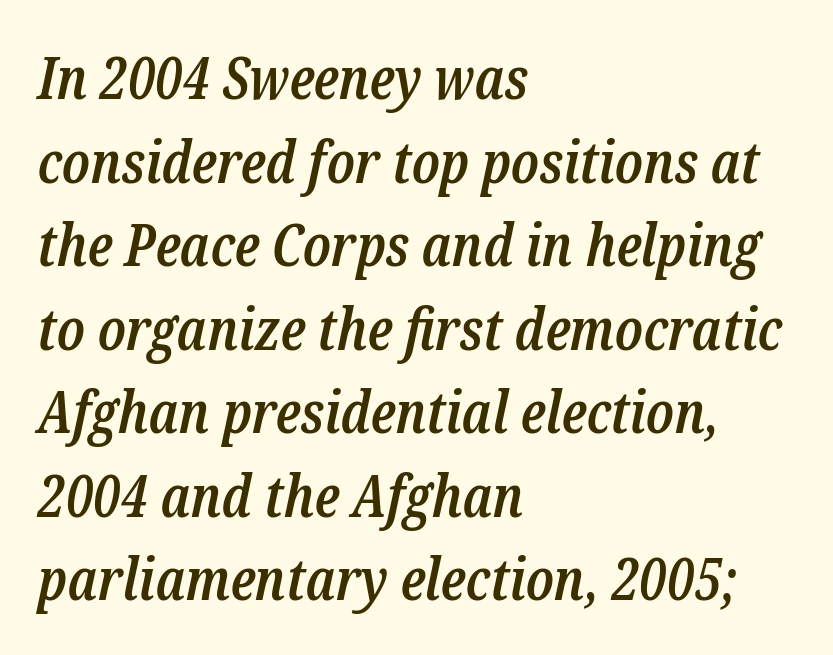
The designer went with a serif here, giving each stem small feet. The letterforms sit shoulder to shoulder at normal distance. Designer's note — italics engaged. No word sits above an underline. The lines are quadded left. Students, observe: this is what conventionally led text looks like.
